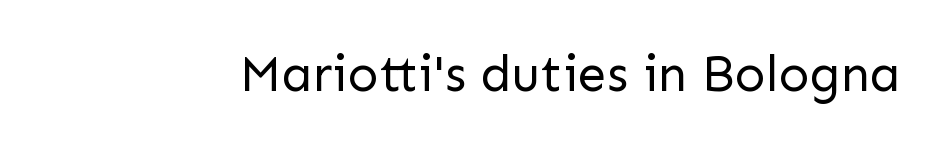
Q: Is the text bold? A: No.
Q: Is the text italic (slanted)? A: No, it is upright.
Q: Is the typeface a serif or a sans-serif typeface? A: Sans-serif.
Q: Is the text underlined? A: No.
Q: Is the spacing between letters normal or unusually wide? A: Normal.
Q: Width (condensed, normal, or wide)? A: Normal.
Q: Stroke contrast? A: Low.
Q: x-height? A: Medium.
Q: Monospaced? A: No.
